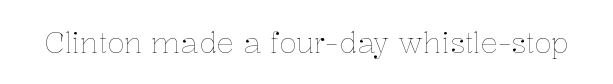
Q: Is the text bold? A: No.
Q: Is the text italic (slanted)? A: No, it is upright.
Q: Is the text underlined? A: No.
Q: Is the spacing between letters normal or unusually wide? A: Normal.
Q: Width (condensed, normal, or wide)? A: Normal.
Q: Stroke contrast? A: Low.
Q: x-height? A: Medium.
Q: Monospaced? A: No.
